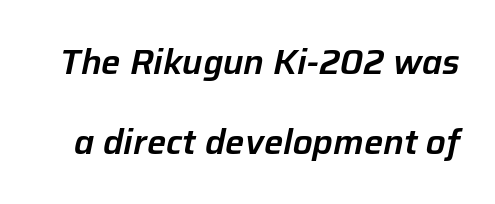
{"italic": "yes", "lean": "right", "slant_degrees": 12, "width": "normal", "stroke_contrast": "low", "x_height": "medium", "monospaced": "no", "underline": "no", "line_spacing": "loose", "line_spacing_ratio": 2.35, "letter_spacing": "normal", "letter_spacing_em": 0.0, "glyph_px": 34}
